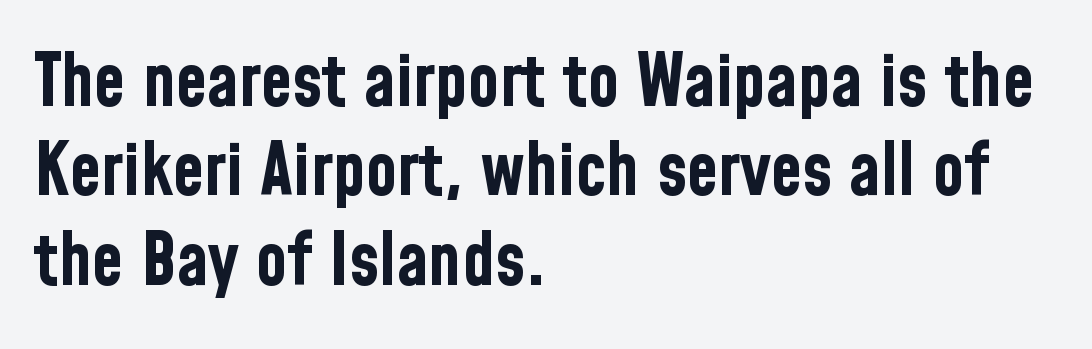
Spacing verdict: proportional, widths tailored to each character. The type family on display is of the sans-serif kind. The ragged edge is on the right, which tells us the setting is flush left. The type is set solid horizontally, with unmodified tracking. Every stem runs plumb, perpendicular to the baseline.
